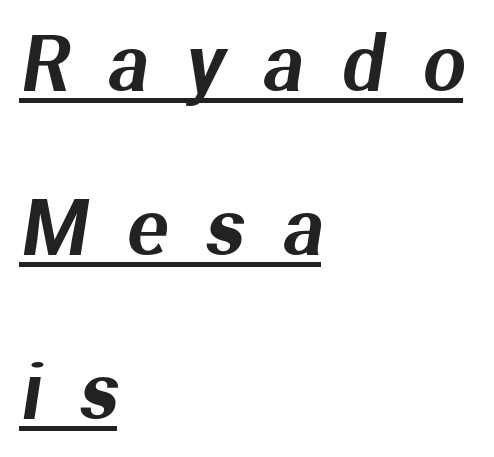
In terms of letterspacing, this is a distinctly airy, spread setting. Typeset ragged right — the left edge is the straight one. The space between consecutive lines is lavish. The designer went with a sans here, leaving each stem footless.
